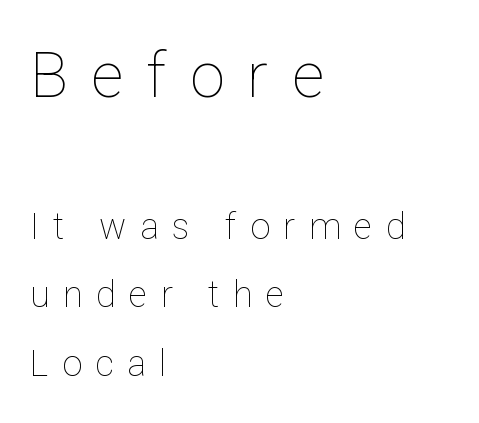
Q: Is the text bold? A: No.
Q: Is the text italic (slanted)? A: No, it is upright.
Q: Is the text underlined? A: No.
Q: How is the paragraph aligned? A: Left-aligned.
Q: Is the spacing between letters normal or unusually wide? A: Unusually wide.
Q: Is the spacing between lines tight, normal or loose? A: Loose.
Q: Which block of text is set in a larger size, the first (top) or the second (bottom)? A: The first (top) one.
Q: Width (condensed, normal, or wide)? A: Normal.
Q: Stroke contrast? A: Low.
Q: x-height? A: Medium.
Q: Monospaced? A: No.
